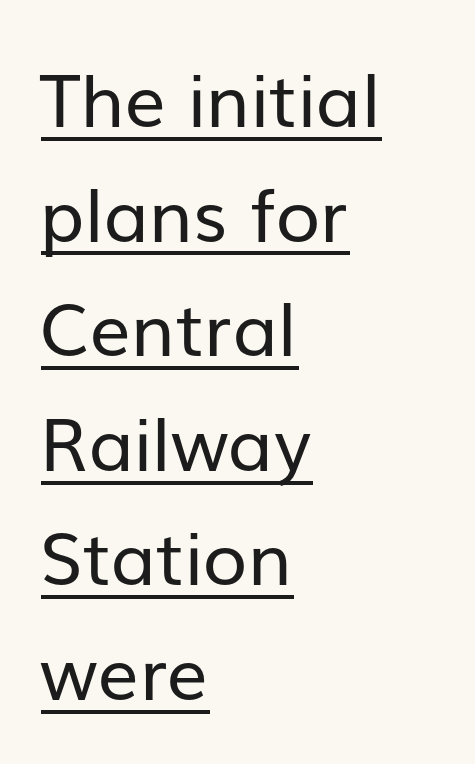
The image shows 73 px regular-weight sans-serif type, upright; set left-aligned, normal line spacing (1.57x), normal letter spacing, underlined; low stroke contrast and a medium x-height.
